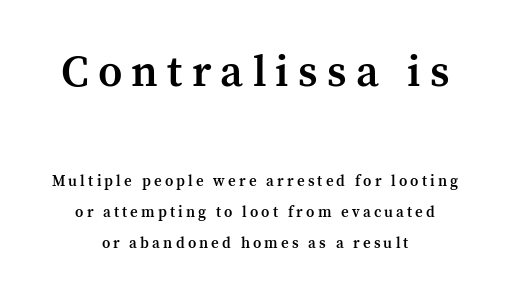
Q: Is the text bold? A: Semi-bold.
Q: Is the text italic (slanted)? A: No, it is upright.
Q: Is the typeface a serif or a sans-serif typeface? A: Serif.
Q: Is the text underlined? A: No.
Q: How is the paragraph aligned? A: Centered.
Q: Is the spacing between letters normal or unusually wide? A: Unusually wide.
Q: Is the spacing between lines tight, normal or loose? A: Loose.
Q: Which block of text is set in a larger size, the first (top) or the second (bottom)? A: The first (top) one.
Q: Width (condensed, normal, or wide)? A: Normal.
Q: Stroke contrast? A: Medium.
Q: x-height? A: Medium.
Q: Monospaced? A: No.
